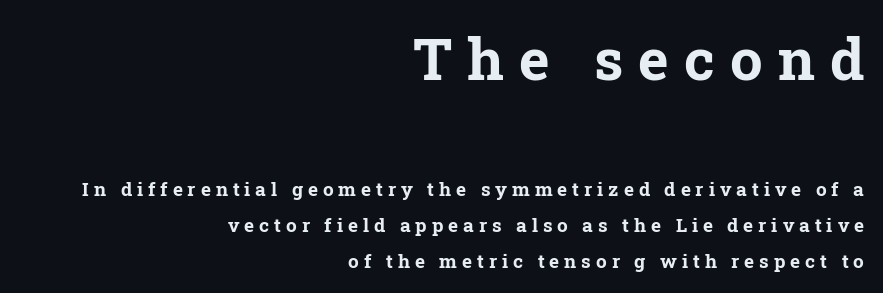
This rendering employs a face with finishing strokes, i.e., a serif. The compositor pushed each line to the right boundary. Typesetter's note: full bold, strokes at maximum text heaviness. Upright lettering throughout. The letters in the upper block stand taller than those in the block below.
